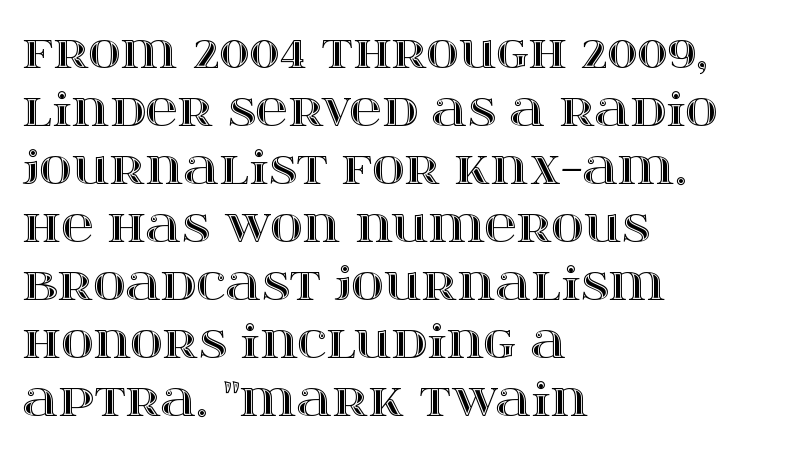
Q: Is the text italic (slanted)? A: No, it is upright.
Q: Is the text underlined? A: No.
Q: How is the paragraph aligned? A: Left-aligned.
Q: Is the spacing between letters normal or unusually wide? A: Normal.
Q: Is the spacing between lines tight, normal or loose? A: Normal.
Q: Width (condensed, normal, or wide)? A: Wide.
Q: x-height? A: Large.
Q: Monospaced? A: No.
